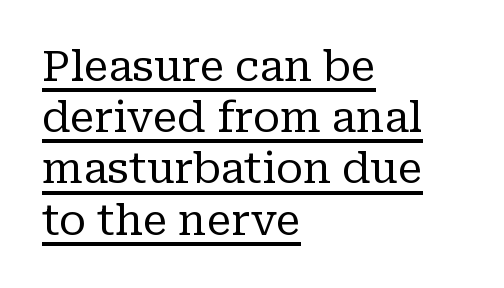
Q: Is the text bold? A: No.
Q: Is the text italic (slanted)? A: No, it is upright.
Q: Is the typeface a serif or a sans-serif typeface? A: Serif.
Q: Is the text underlined? A: Yes.
Q: How is the paragraph aligned? A: Left-aligned.
Q: Is the spacing between letters normal or unusually wide? A: Normal.
Q: Width (condensed, normal, or wide)? A: Normal.
Q: Stroke contrast? A: Low.
Q: x-height? A: Medium.
Q: Monospaced? A: No.
